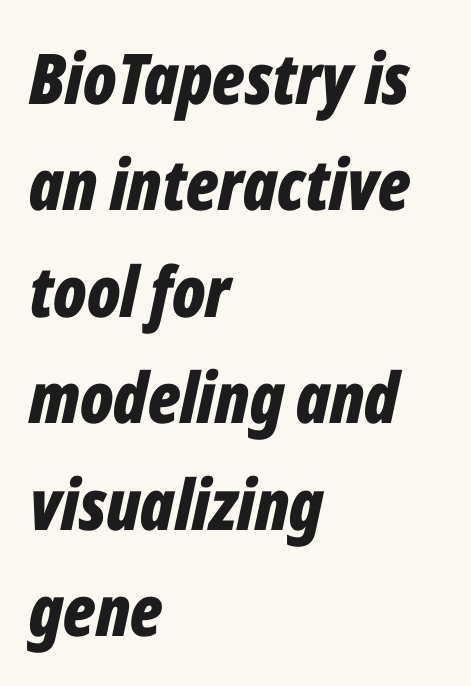
Q: Is the text bold? A: Yes.
Q: Is the text italic (slanted)? A: Yes, it leans right by about 12 degrees.
Q: Is the text underlined? A: No.
Q: How is the paragraph aligned? A: Left-aligned.
Q: Is the spacing between letters normal or unusually wide? A: Normal.
Q: Is the spacing between lines tight, normal or loose? A: Normal.
Q: Width (condensed, normal, or wide)? A: Condensed.
Q: Stroke contrast? A: Low.
Q: x-height? A: Medium.
Q: Monospaced? A: No.
